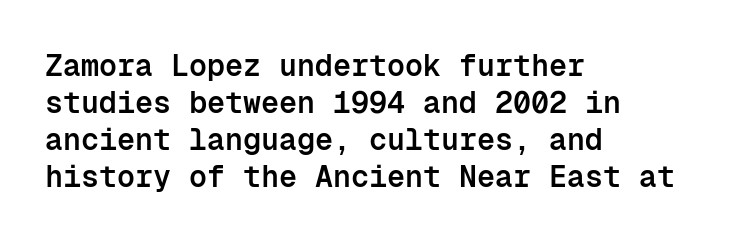
Q: Is the text bold? A: Semi-bold.
Q: Is the text italic (slanted)? A: No, it is upright.
Q: Is the typeface a serif or a sans-serif typeface? A: Sans-serif.
Q: Is the text underlined? A: No.
Q: How is the paragraph aligned? A: Left-aligned.
Q: Is the spacing between letters normal or unusually wide? A: Normal.
Q: Width (condensed, normal, or wide)? A: Normal.
Q: Stroke contrast? A: Low.
Q: x-height? A: Medium.
Q: Monospaced? A: Yes.
